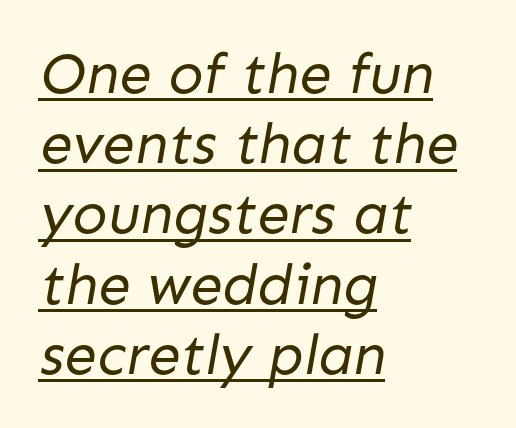
{"serif": "no", "bold": "no", "weight": "regular", "width": "normal", "stroke_contrast": "low", "x_height": "medium", "monospaced": "no", "underline": "yes", "align": "left", "line_spacing_ratio": 1.21, "letter_spacing": "normal", "letter_spacing_em": 0.0, "glyph_px": 58}
